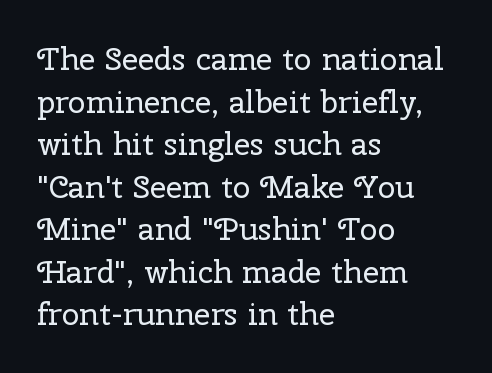
Q: Is the text bold? A: No.
Q: Is the text italic (slanted)? A: No, it is upright.
Q: Is the typeface a serif or a sans-serif typeface? A: Serif.
Q: Is the text underlined? A: No.
Q: How is the paragraph aligned? A: Left-aligned.
Q: Is the spacing between letters normal or unusually wide? A: Normal.
Q: Is the spacing between lines tight, normal or loose? A: Normal.
Q: Width (condensed, normal, or wide)? A: Normal.
Q: Stroke contrast? A: Low.
Q: x-height? A: Medium.
Q: Monospaced? A: No.
